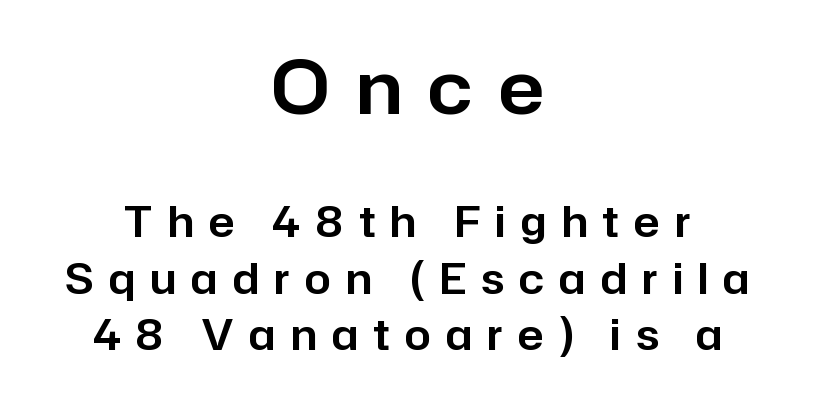
Q: Is the text italic (slanted)? A: No, it is upright.
Q: Is the typeface a serif or a sans-serif typeface? A: Sans-serif.
Q: Is the text underlined? A: No.
Q: How is the paragraph aligned? A: Centered.
Q: Is the spacing between letters normal or unusually wide? A: Unusually wide.
Q: Is the spacing between lines tight, normal or loose? A: Normal.
Q: Which block of text is set in a larger size, the first (top) or the second (bottom)? A: The first (top) one.
Q: Width (condensed, normal, or wide)? A: Normal.
Q: Stroke contrast? A: Low.
Q: x-height? A: Medium.
Q: Monospaced? A: No.
